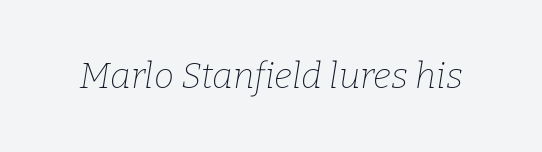
Q: Is the text bold? A: No.
Q: Is the text italic (slanted)? A: Yes, it leans right by about 9 degrees.
Q: Is the typeface a serif or a sans-serif typeface? A: Serif.
Q: Is the text underlined? A: No.
Q: Is the spacing between letters normal or unusually wide? A: Normal.
Q: Width (condensed, normal, or wide)? A: Normal.
Q: Stroke contrast? A: Low.
Q: x-height? A: Medium.
Q: Monospaced? A: No.
